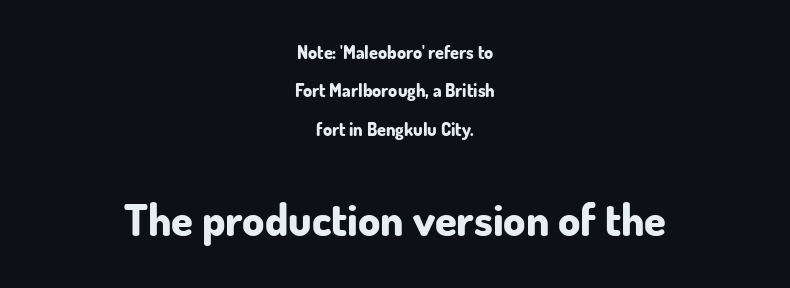
Words appear dense and cohesive because spacing is normal. Lines of text with bare space underneath. The designer went with a sans here, leaving each stem footless. This is roman type, the default non-slanted kind. If you squint, the bottom block still reads clearly — it's the larger of the two. These lines are rendered in a variable-pitch font.
